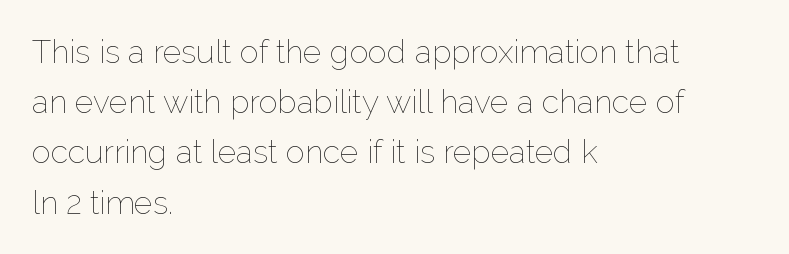
The image shows 32 px thin type, upright; set left-aligned, normal line spacing (1.57x), normal letter spacing, not underlined; low stroke contrast and a medium x-height.
